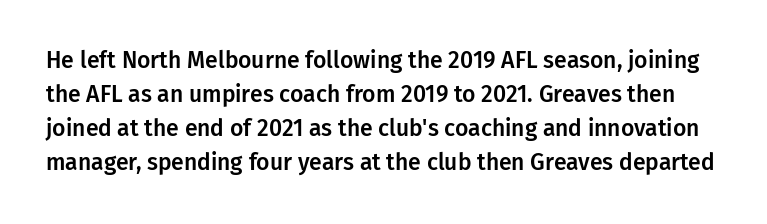
Q: Is the text italic (slanted)? A: No, it is upright.
Q: Is the text underlined? A: No.
Q: Is the spacing between letters normal or unusually wide? A: Normal.
Q: Is the spacing between lines tight, normal or loose? A: Normal.
